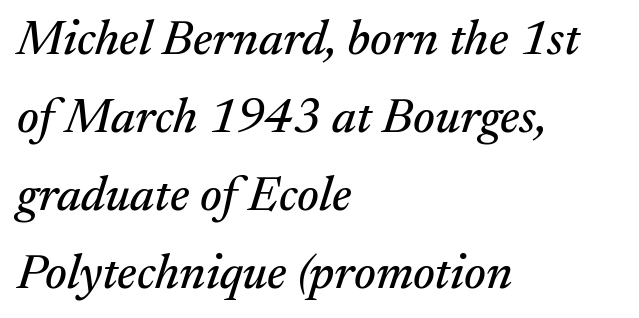
Q: Is the text italic (slanted)? A: Yes, it leans right by about 17 degrees.
Q: Is the typeface a serif or a sans-serif typeface? A: Serif.
Q: Is the text underlined? A: No.
Q: How is the paragraph aligned? A: Left-aligned.
Q: Is the spacing between letters normal or unusually wide? A: Normal.
Q: Is the spacing between lines tight, normal or loose? A: Normal.
Q: Width (condensed, normal, or wide)? A: Normal.
Q: Stroke contrast? A: Medium.
Q: x-height? A: Medium.
Q: Monospaced? A: No.
